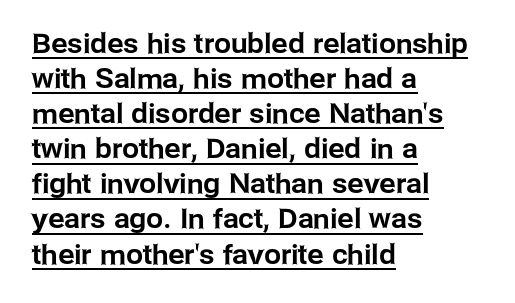
Does a line run under the words? Yes, clearly. Short and long lines alike share a common starting point at left. Ordinary non-slanted type is in use. Honestly, the row spacing looks completely unremarkable. In terms of letterspacing, this is plain default setting.
